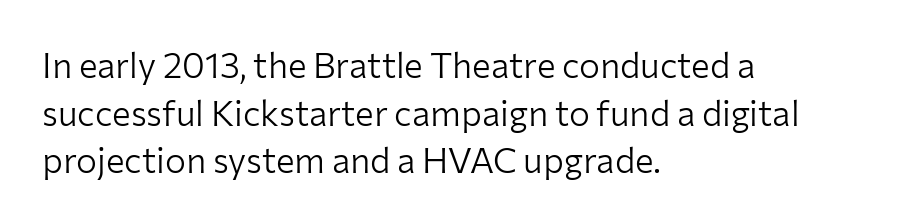
{"serif": "no", "italic": "no", "bold": "no", "weight": "light", "width": "normal", "stroke_contrast": "low", "x_height": "medium", "monospaced": "no", "underline": "no", "align": "left", "line_spacing": "normal", "line_spacing_ratio": 1.36, "letter_spacing": "normal", "letter_spacing_em": 0.0, "glyph_px": 35}
